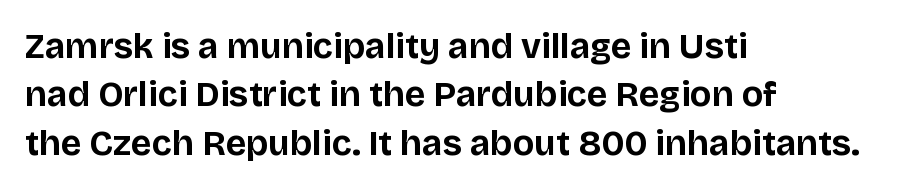
The image shows 35 px bold sans-serif type, upright; set left-aligned, normal line spacing (1.38x), normal letter spacing, not underlined; low stroke contrast and a large x-height.
